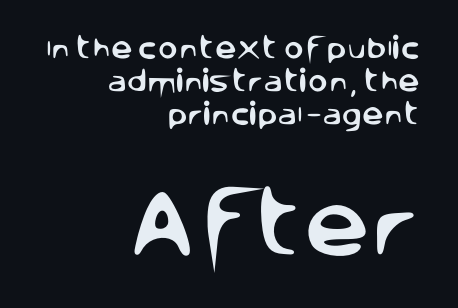
{"serif": "no", "italic": "no", "width": "normal", "stroke_contrast": "low", "x_height": "large", "monospaced": "no", "underline": "no", "align": "right", "line_spacing": "normal", "line_spacing_ratio": 1.37, "letter_spacing": "normal", "letter_spacing_em": 0.0, "larger_block": "second", "size_ratio": 3.04, "glyph_px": 73}
